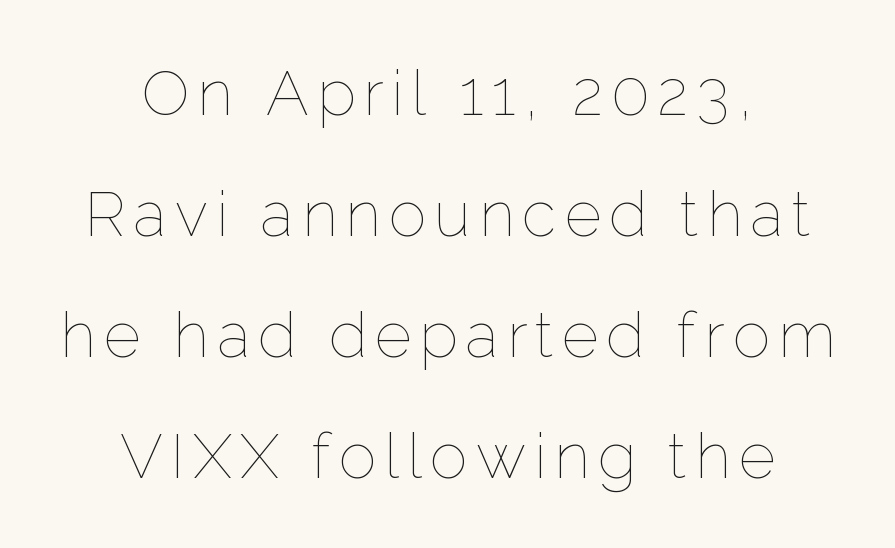
The image shows 63 px thin type, upright; set centered, loose line spacing (1.92x), not underlined; low stroke contrast and a medium x-height.
